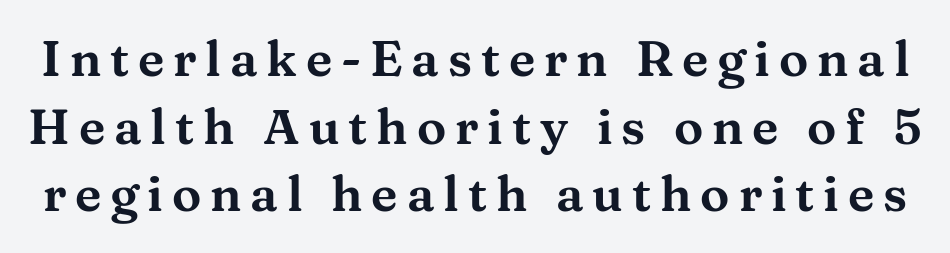
{"serif": "yes", "italic": "no", "width": "wide", "stroke_contrast": "medium", "x_height": "medium", "monospaced": "no", "underline": "no", "line_spacing": "normal", "line_spacing_ratio": 1.38, "glyph_px": 49}
